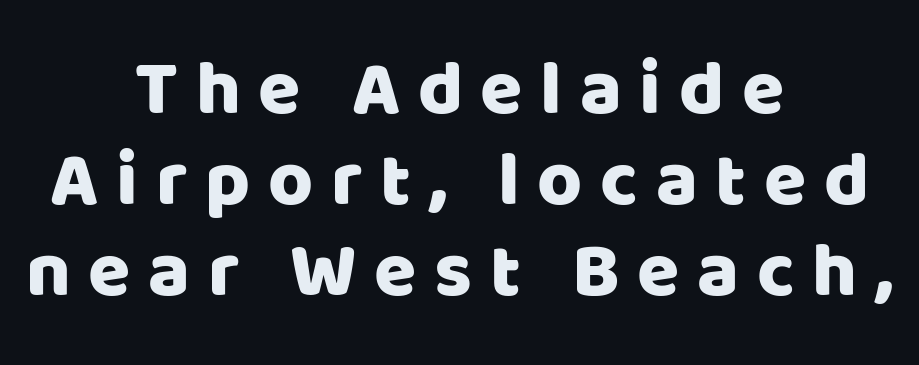
No feet cap the strokes, marking this as sans-serif type. Characters remain perfectly vertical along every line. The glyphs are unaccompanied by any horizontal stroke below them. Every row of glyphs is offset so its center matches the block's center.
